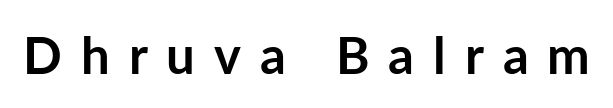
The image shows 51 px semibold sans-serif type, upright; set unusually wide letter spacing (+0.37 em), not underlined; low stroke contrast and a medium x-height.
